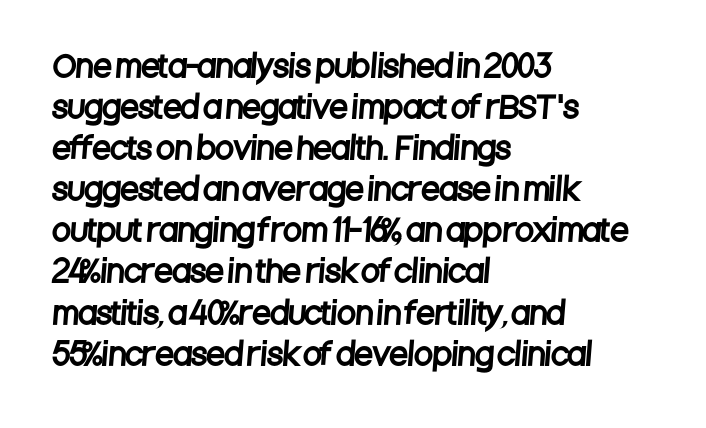
Is the letter spacing exaggerated? No — it looks like the ordinary default. Does the type have serifs? No, each stem ends abruptly. The specimen omits any rule beneath the text block's lines. Interline gaps are of average width in this sample.
